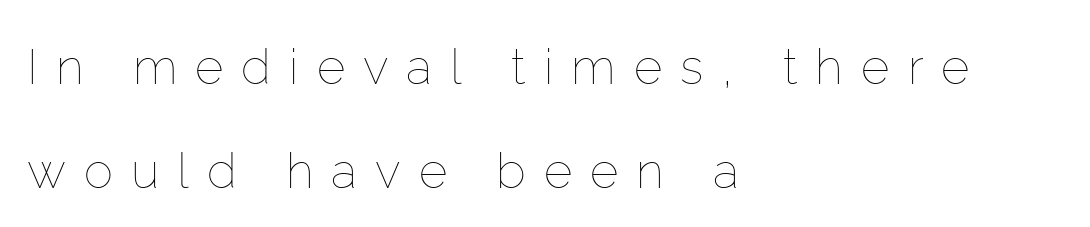
Ascenders rise straight up at ninety degrees. A clean baseline with only descenders dipping below it. Between one letter and the next there's a generous, obvious gap. The passage shown stacks its lines with a broad gap. You could not count columns in this text — the font is proportionally spaced. Weight: in the light-to-regular range.
